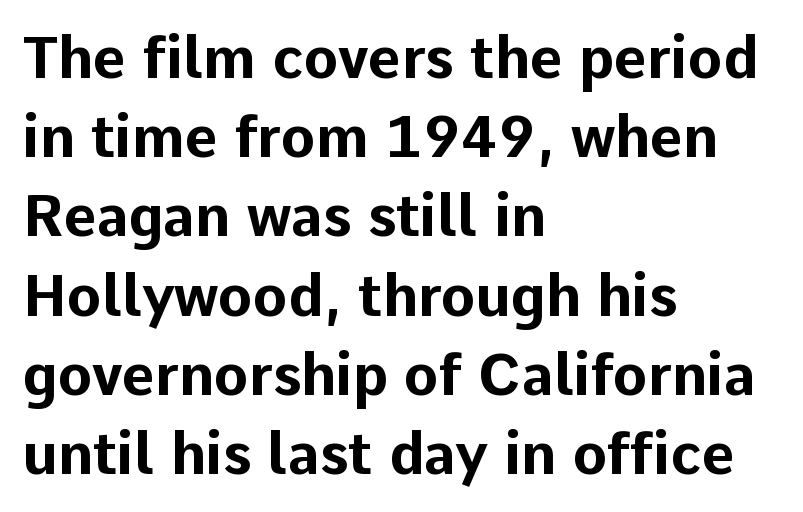
{"serif": "no", "italic": "no", "bold": "yes", "weight": "bold", "width": "normal", "stroke_contrast": "low", "x_height": "medium", "monospaced": "no", "underline": "no", "align": "left", "line_spacing": "normal", "line_spacing_ratio": 1.39, "letter_spacing": "normal", "letter_spacing_em": 0.0, "glyph_px": 57}
